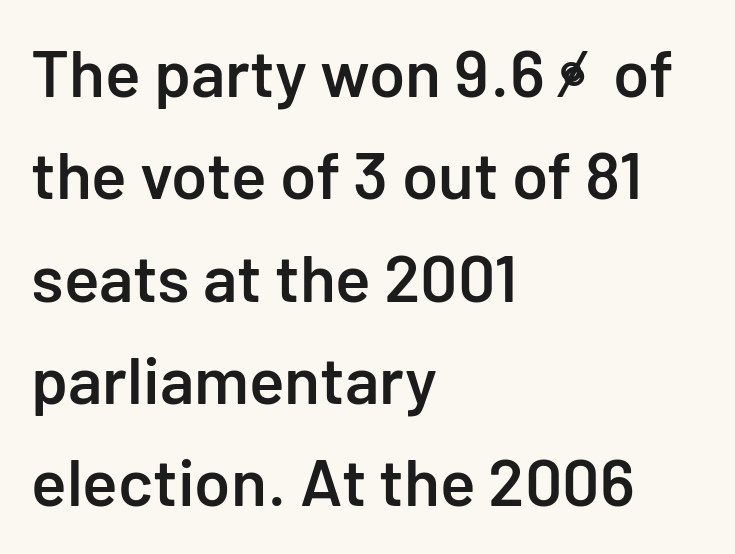
{"serif": "no", "italic": "no", "bold": "semi", "weight": "semibold", "width": "normal", "stroke_contrast": "low", "x_height": "medium", "monospaced": "no", "underline": "no", "align": "left", "line_spacing": "normal", "line_spacing_ratio": 1.55, "letter_spacing": "normal", "letter_spacing_em": 0.0, "glyph_px": 66}
